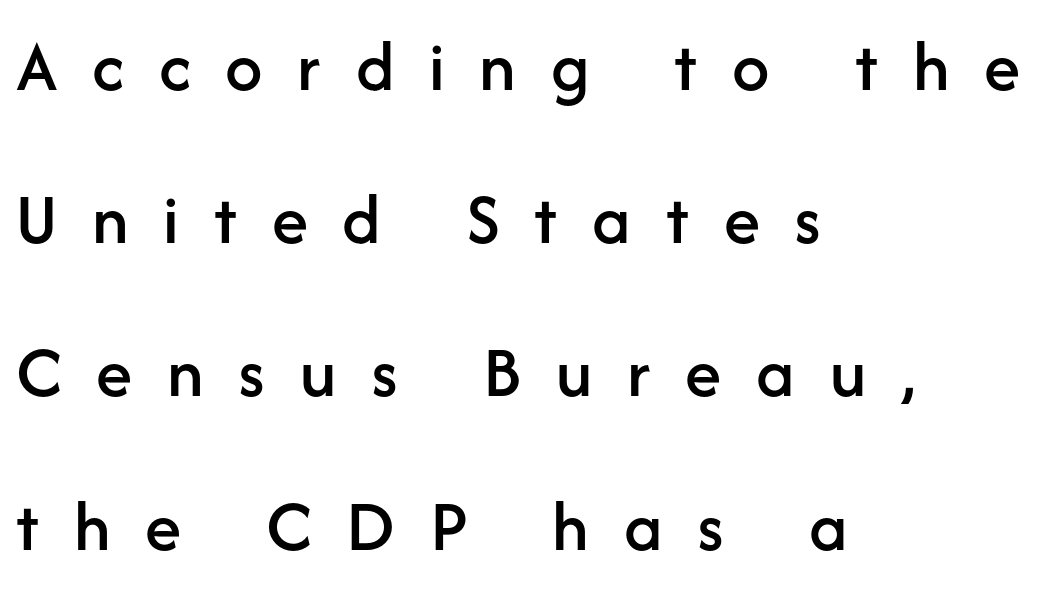
The image shows 74 px sans-serif type, upright; set left-aligned, loose line spacing (2.07x), unusually wide letter spacing (+0.47 em), not underlined; low stroke contrast and a medium x-height.
